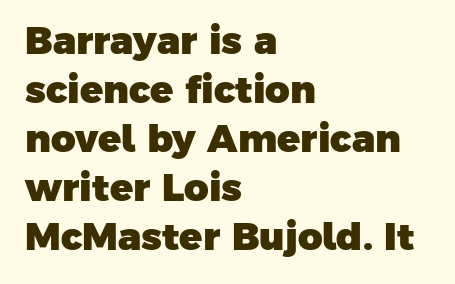
The specimen omits any rule beneath the text block's lines. Emphasis by weight is at full strength: bold. Is the letter spacing exaggerated? No — it looks like the ordinary default. Think of a printed novel: that variable character pitch is what you see here. Quick note: interline space is typical. Typeset ragged right — the left edge is the straight one.
